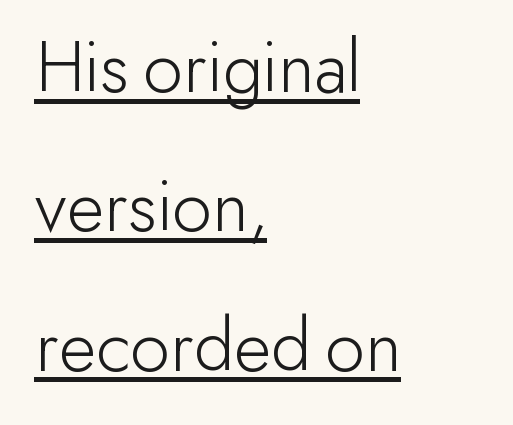
{"serif": "no", "italic": "no", "bold": "no", "weight": "light", "width": "normal", "stroke_contrast": "low", "x_height": "small", "monospaced": "no", "underline": "yes", "align": "left", "line_spacing_ratio": 1.81, "letter_spacing": "normal", "letter_spacing_em": 0.0, "glyph_px": 77}
